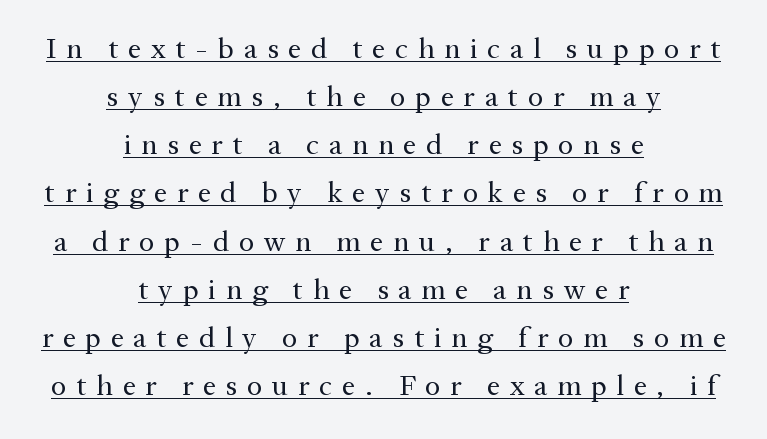
Reading down the column, the eye jumps a familiar distance to each next line. The type family on display is of the serif kind. Beneath each row of characters lies a ruled line. The axis of the letterforms is exactly vertical.
